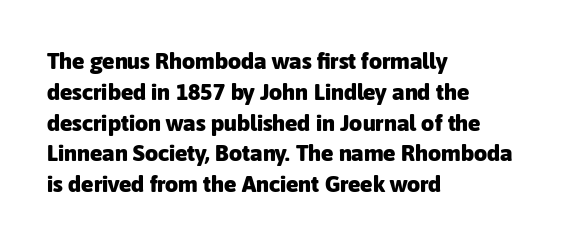
Q: Is the text bold? A: Yes.
Q: Is the text italic (slanted)? A: No, it is upright.
Q: Is the text underlined? A: No.
Q: How is the paragraph aligned? A: Left-aligned.
Q: Is the spacing between letters normal or unusually wide? A: Normal.
Q: Is the spacing between lines tight, normal or loose? A: Normal.
